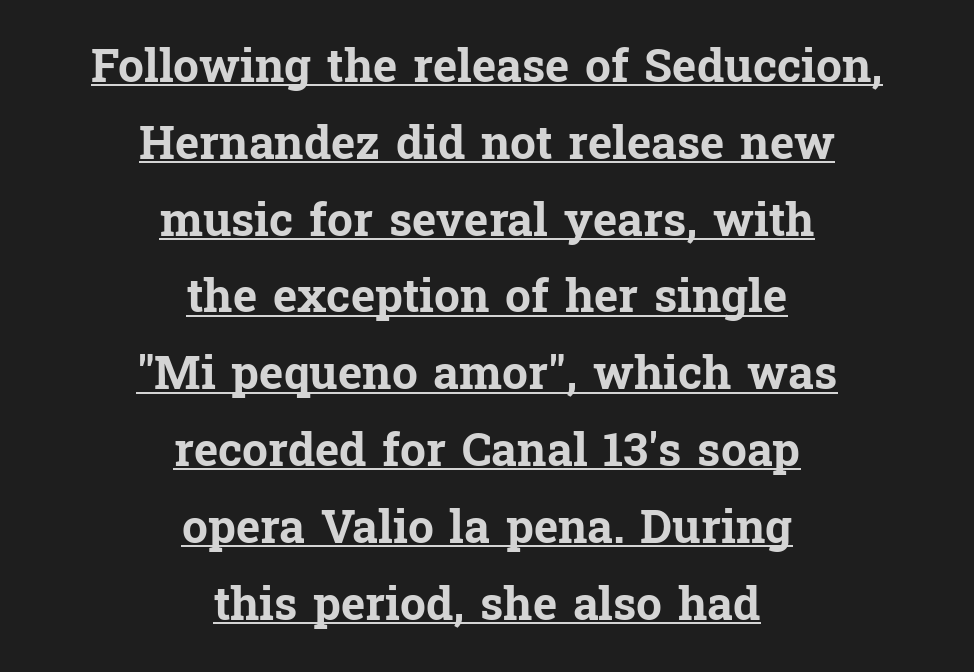
Q: Is the text bold? A: Yes.
Q: Is the text italic (slanted)? A: No, it is upright.
Q: Is the typeface a serif or a sans-serif typeface? A: Serif.
Q: Is the text underlined? A: Yes.
Q: How is the paragraph aligned? A: Centered.
Q: Is the spacing between letters normal or unusually wide? A: Normal.
Q: Is the spacing between lines tight, normal or loose? A: Normal.
Q: Width (condensed, normal, or wide)? A: Normal.
Q: Stroke contrast? A: Low.
Q: x-height? A: Medium.
Q: Monospaced? A: No.
